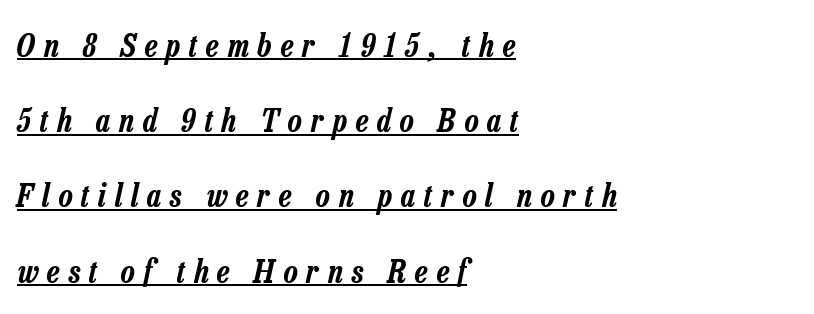
Q: Is the text italic (slanted)? A: Yes, it leans right by about 13 degrees.
Q: Is the text underlined? A: Yes.
Q: How is the paragraph aligned? A: Left-aligned.
Q: Is the spacing between letters normal or unusually wide? A: Unusually wide.
Q: Is the spacing between lines tight, normal or loose? A: Loose.
Q: Width (condensed, normal, or wide)? A: Condensed.
Q: Stroke contrast? A: Low.
Q: x-height? A: Medium.
Q: Monospaced? A: No.
